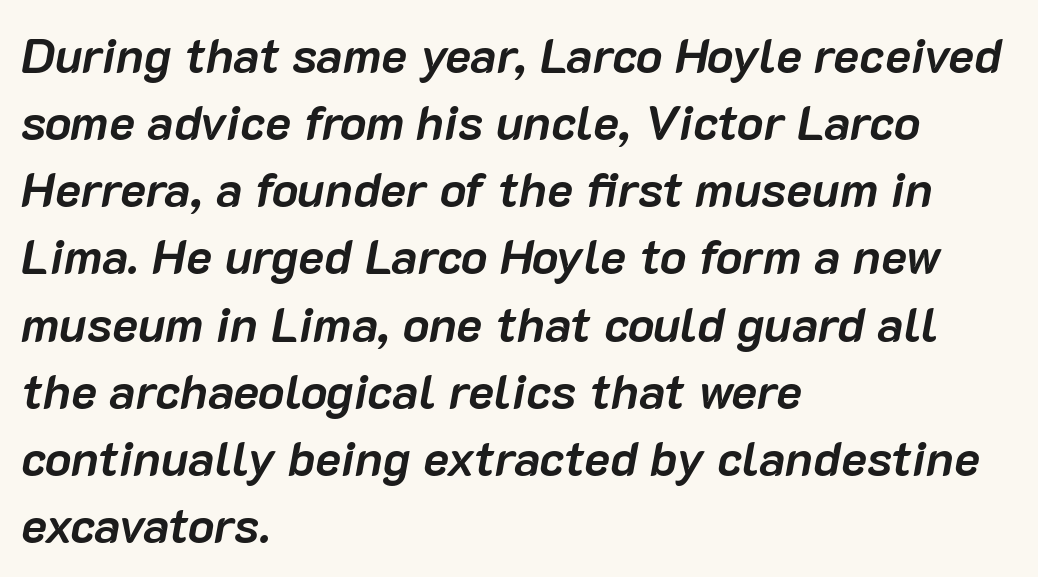
{"italic": "yes", "lean": "right", "slant_degrees": 10, "bold": "yes", "weight": "semibold", "width": "normal", "stroke_contrast": "low", "x_height": "medium", "monospaced": "no", "underline": "no", "align": "left", "line_spacing": "normal", "line_spacing_ratio": 1.37, "letter_spacing": "normal", "letter_spacing_em": 0.0, "glyph_px": 49}
